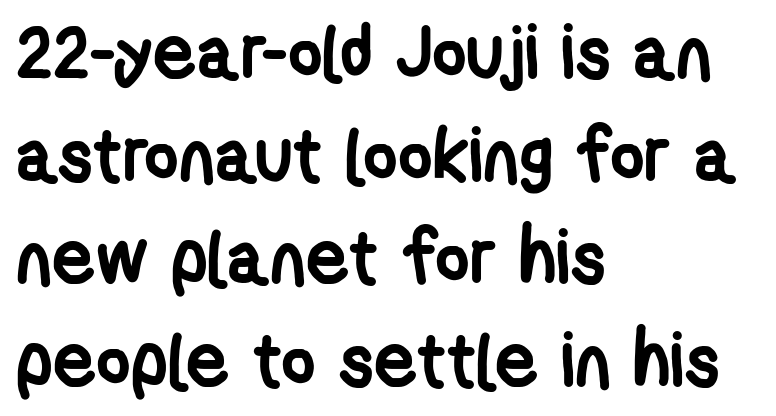
Q: Is the text bold? A: Yes.
Q: Is the typeface a serif or a sans-serif typeface? A: Sans-serif.
Q: Is the text underlined? A: No.
Q: How is the paragraph aligned? A: Left-aligned.
Q: Is the spacing between letters normal or unusually wide? A: Normal.
Q: Is the spacing between lines tight, normal or loose? A: Normal.
Q: Width (condensed, normal, or wide)? A: Condensed.
Q: Stroke contrast? A: Low.
Q: x-height? A: Medium.
Q: Monospaced? A: No.
